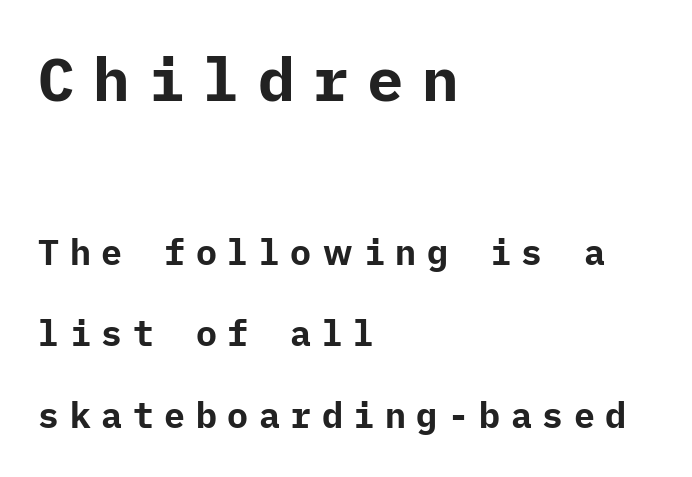
Q: Is the text bold? A: Yes.
Q: Is the text italic (slanted)? A: No, it is upright.
Q: Is the typeface a serif or a sans-serif typeface? A: Sans-serif.
Q: Is the text underlined? A: No.
Q: How is the paragraph aligned? A: Left-aligned.
Q: Is the spacing between letters normal or unusually wide? A: Unusually wide.
Q: Is the spacing between lines tight, normal or loose? A: Loose.
Q: Which block of text is set in a larger size, the first (top) or the second (bottom)? A: The first (top) one.
Q: Width (condensed, normal, or wide)? A: Normal.
Q: Stroke contrast? A: Low.
Q: x-height? A: Medium.
